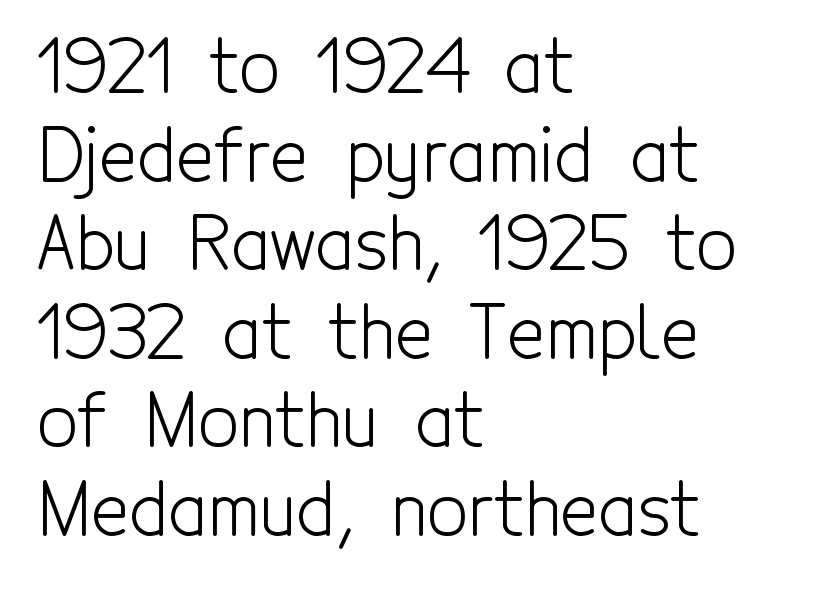
The image shows 72 px light, condensed sans-serif type, upright; set left-aligned, line spacing 1.23x, normal letter spacing, not underlined; a medium x-height.
